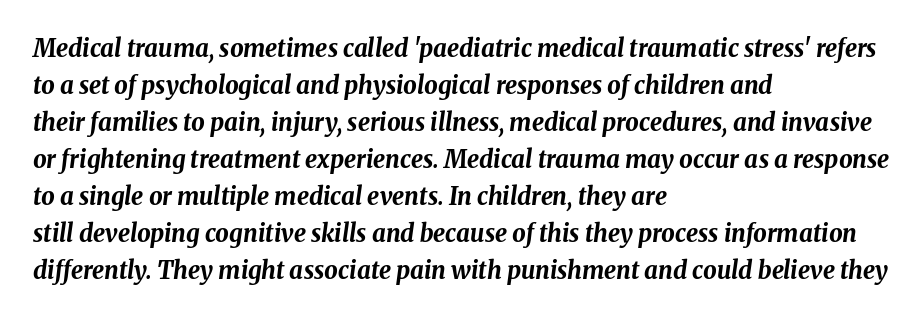
{"italic": "yes", "lean": "right", "slant_degrees": 8, "bold": "yes", "underline": "no", "align": "left", "line_spacing": "normal", "line_spacing_ratio": 1.54, "letter_spacing": "normal", "letter_spacing_em": 0.0, "glyph_px": 24}
